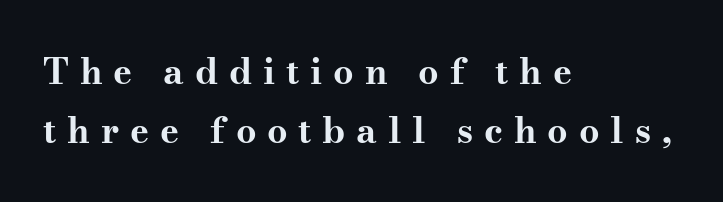
The image shows 36 px bold, wide serif type, upright; set left-aligned, normal line spacing (1.65x), unusually wide letter spacing (+0.3 em), not underlined; medium stroke contrast and a small x-height.
